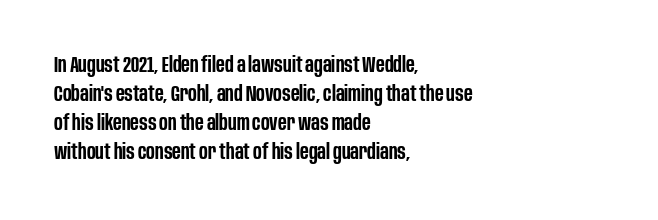
{"italic": "no", "bold": "semi", "underline": "no", "align": "left", "line_spacing": "normal", "line_spacing_ratio": 1.32, "letter_spacing": "normal", "letter_spacing_em": 0.0, "glyph_px": 22}
